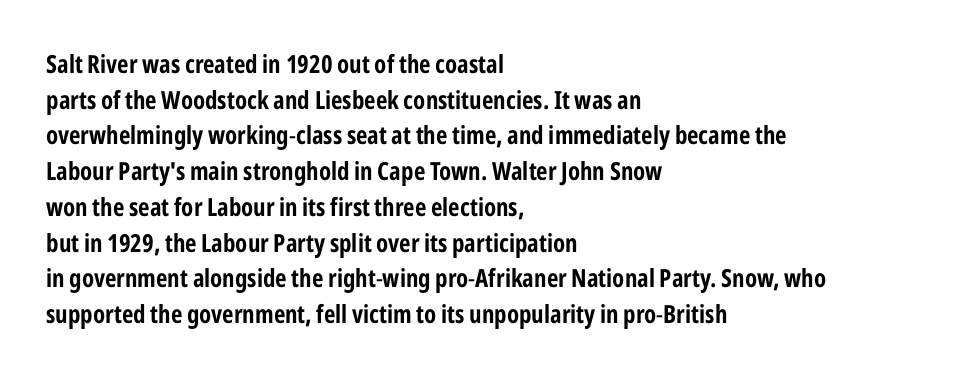
Q: Is the text italic (slanted)? A: No, it is upright.
Q: Is the text underlined? A: No.
Q: How is the paragraph aligned? A: Left-aligned.
Q: Is the spacing between letters normal or unusually wide? A: Normal.
Q: Is the spacing between lines tight, normal or loose? A: Normal.
